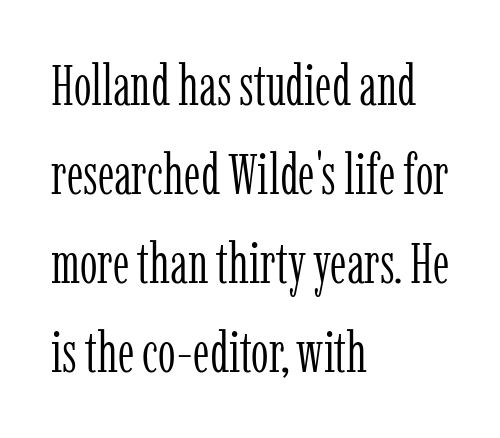
The image shows 56 px light, condensed serif type, upright; set left-aligned, normal line spacing (1.59x), normal letter spacing, not underlined; low stroke contrast and a medium x-height.
